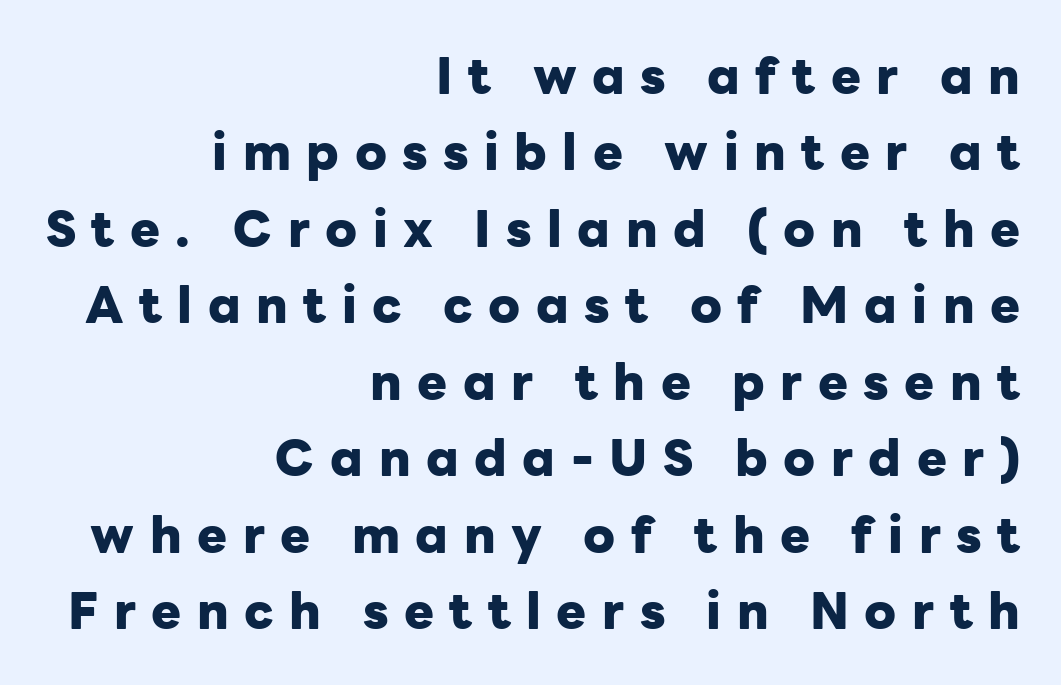
{"serif": "no", "italic": "no", "bold": "yes", "weight": "heavy", "width": "normal", "stroke_contrast": "low", "x_height": "medium", "monospaced": "no", "underline": "no", "align": "right", "line_spacing": "normal", "line_spacing_ratio": 1.53, "letter_spacing": "wide", "letter_spacing_em": 0.31, "glyph_px": 50}
